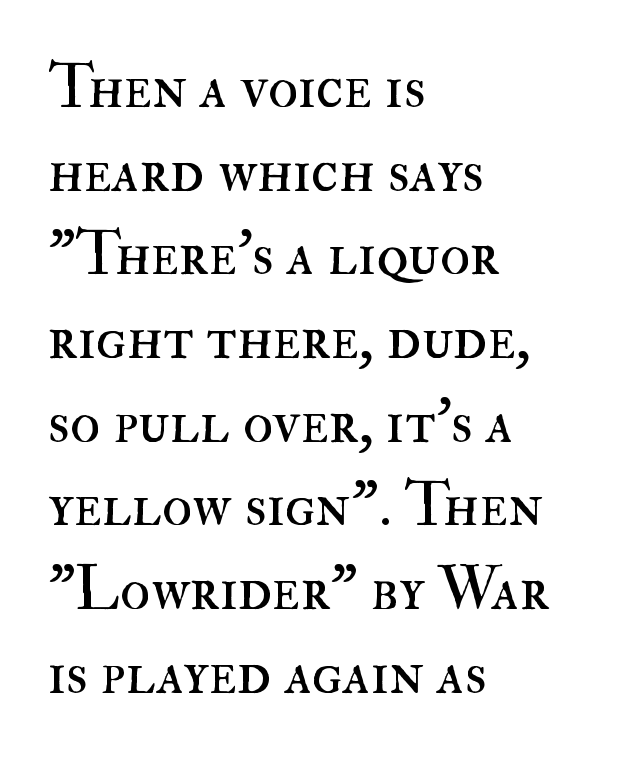
{"italic": "no", "bold": "no", "weight": "regular", "width": "normal", "stroke_contrast": "high", "x_height": "small", "monospaced": "no", "underline": "no", "align": "left", "line_spacing": "normal", "line_spacing_ratio": 1.35, "letter_spacing": "normal", "letter_spacing_em": 0.0, "glyph_px": 62}
